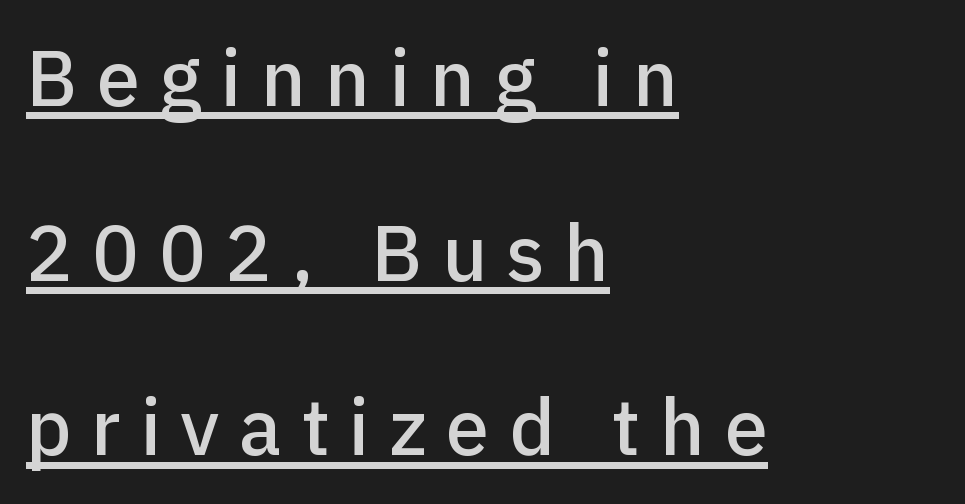
Vertical spacing — loose. Ascenders rise straight up at ninety degrees. This sample is left-justified, so line endings fall wherever the words run out. A typesetter would call this proportional, since set widths differ per character.
